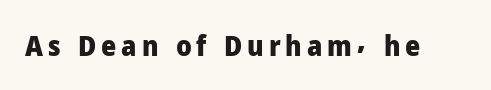
The image shows 29 px heavy sans-serif type, upright; set not underlined; low stroke contrast and a medium x-height.
